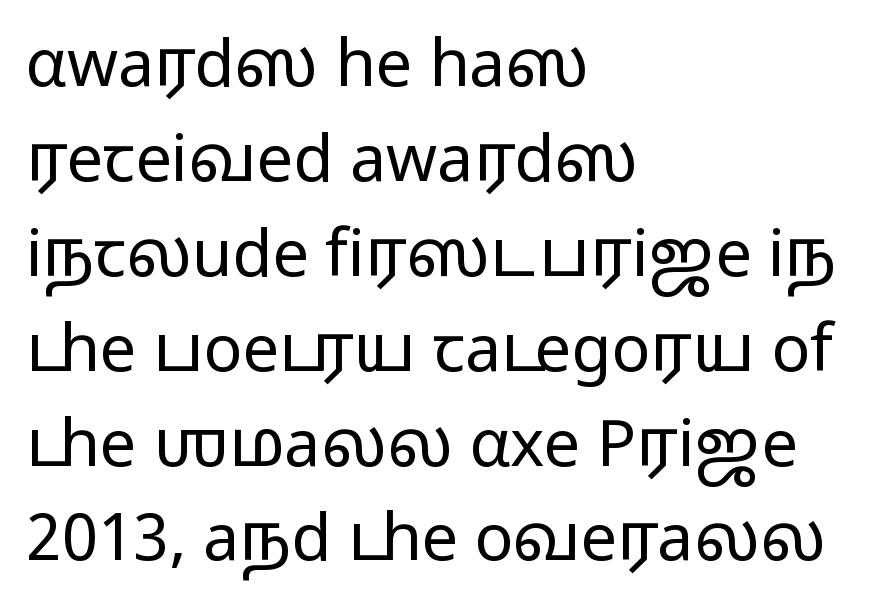
The image shows 65 px light, wide sans-serif type, upright; set left-aligned, normal line spacing (1.46x), normal letter spacing, not underlined; low stroke contrast and a medium x-height.
